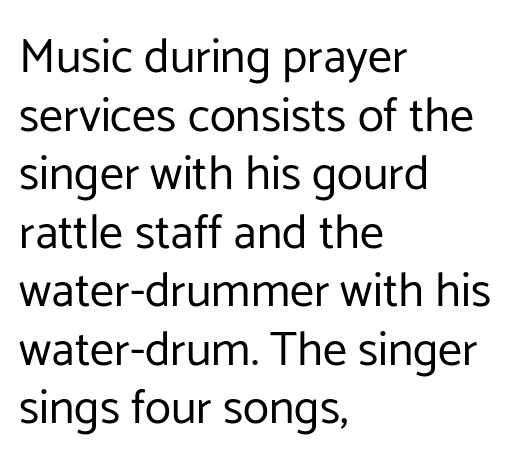
Q: Is the text bold? A: No.
Q: Is the text italic (slanted)? A: No, it is upright.
Q: Is the typeface a serif or a sans-serif typeface? A: Sans-serif.
Q: Is the text underlined? A: No.
Q: How is the paragraph aligned? A: Left-aligned.
Q: Is the spacing between letters normal or unusually wide? A: Normal.
Q: Width (condensed, normal, or wide)? A: Normal.
Q: Stroke contrast? A: Low.
Q: x-height? A: Medium.
Q: Monospaced? A: No.
